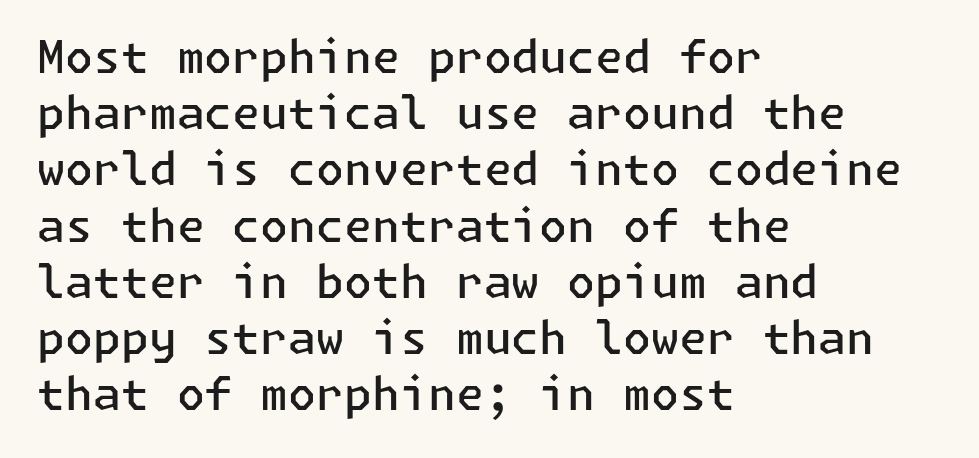
Q: Is the text bold? A: Semi-bold.
Q: Is the text italic (slanted)? A: No, it is upright.
Q: Is the typeface a serif or a sans-serif typeface? A: Sans-serif.
Q: Is the text underlined? A: No.
Q: How is the paragraph aligned? A: Left-aligned.
Q: Is the spacing between letters normal or unusually wide? A: Normal.
Q: Is the spacing between lines tight, normal or loose? A: Normal.
Q: Width (condensed, normal, or wide)? A: Normal.
Q: Stroke contrast? A: Low.
Q: x-height? A: Medium.
